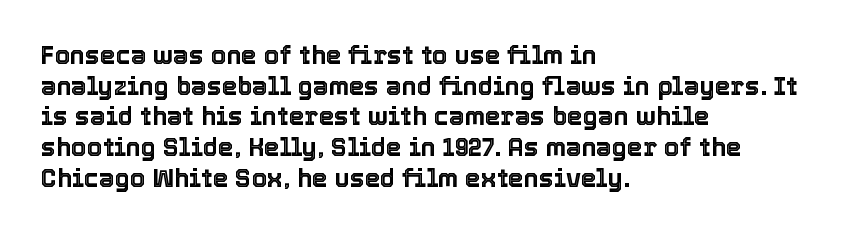
Which margin do the lines hug? The left one — the right edge is uneven. Bare-footed words on every line. Here the glyphs are tracked normally, forming tight word shapes. Does the lettering tilt? It doesn't — this is upright.
